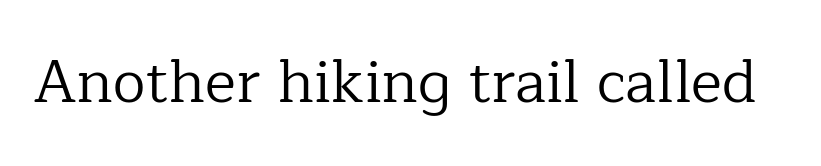
{"serif": "yes", "italic": "no", "bold": "no", "weight": "regular", "width": "normal", "stroke_contrast": "low", "x_height": "medium", "monospaced": "no", "underline": "no", "letter_spacing": "normal", "letter_spacing_em": 0.0, "glyph_px": 59}
